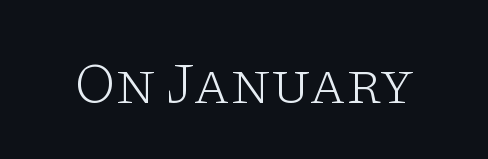
Nobody touched the tracking dial on this one. Is the type heavy? It reads as light-to-regular instead. The passage shown is typed in a proportional face where columns would drift. Descender tails drop into unmarked territory.
